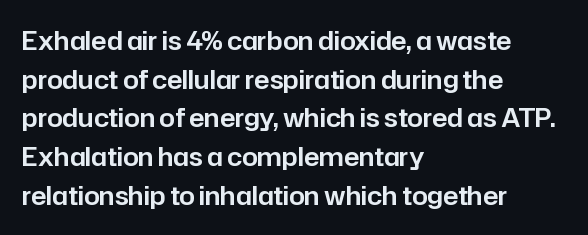
The image shows 25 px text type, upright; set left-aligned, normal line spacing (1.55x), normal letter spacing, not underlined.
